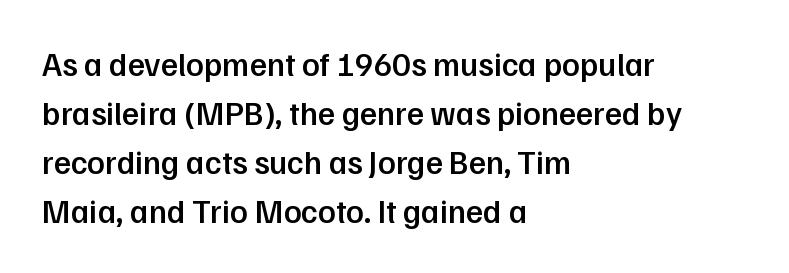
The image shows 33 px semibold sans-serif type, upright; set left-aligned, normal line spacing (1.48x), normal letter spacing, not underlined; low stroke contrast and a medium x-height.
